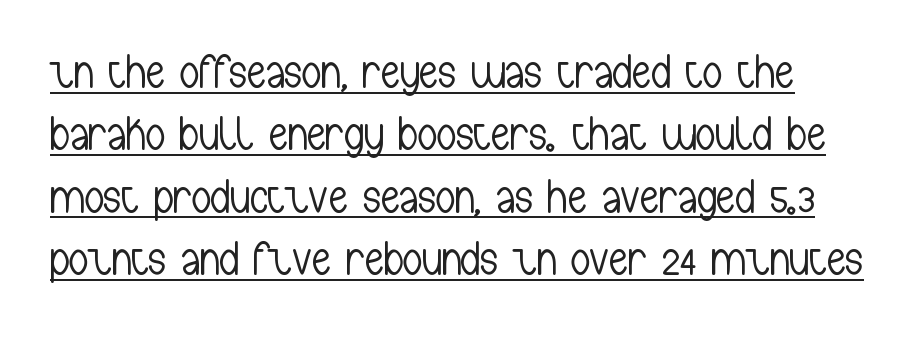
{"serif": "no", "italic": "no", "bold": "no", "weight": "light", "width": "condensed", "stroke_contrast": "low", "x_height": "medium", "monospaced": "no", "underline": "yes", "line_spacing": "normal", "line_spacing_ratio": 1.3, "letter_spacing": "normal", "letter_spacing_em": 0.0, "glyph_px": 48}
